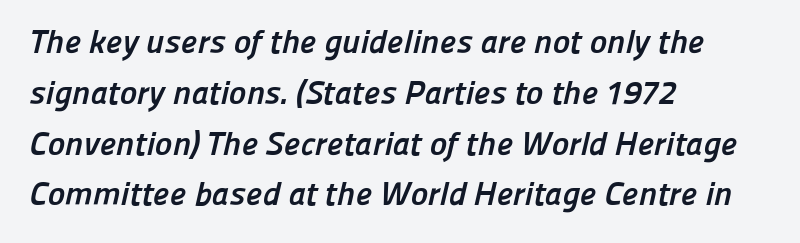
Q: Is the text bold? A: Yes.
Q: Is the typeface a serif or a sans-serif typeface? A: Sans-serif.
Q: Is the text underlined? A: No.
Q: How is the paragraph aligned? A: Left-aligned.
Q: Is the spacing between letters normal or unusually wide? A: Normal.
Q: Is the spacing between lines tight, normal or loose? A: Normal.
Q: Width (condensed, normal, or wide)? A: Normal.
Q: Stroke contrast? A: Low.
Q: x-height? A: Medium.
Q: Monospaced? A: No.
